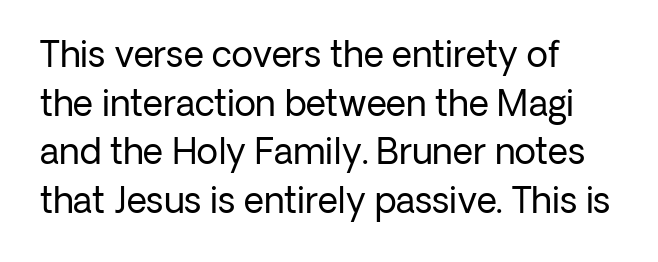
The image shows 35 px regular-weight sans-serif type, upright; set normal line spacing (1.39x), normal letter spacing, not underlined; low stroke contrast and a medium x-height.
